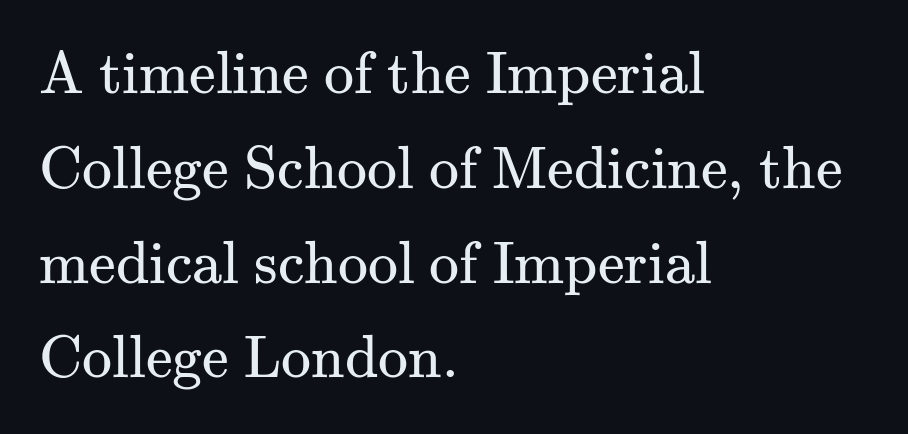
Q: Is the text bold? A: No.
Q: Is the text italic (slanted)? A: No, it is upright.
Q: Is the typeface a serif or a sans-serif typeface? A: Serif.
Q: Is the text underlined? A: No.
Q: How is the paragraph aligned? A: Left-aligned.
Q: Is the spacing between letters normal or unusually wide? A: Normal.
Q: Is the spacing between lines tight, normal or loose? A: Normal.
Q: Width (condensed, normal, or wide)? A: Normal.
Q: Stroke contrast? A: Medium.
Q: x-height? A: Small.
Q: Monospaced? A: No.
